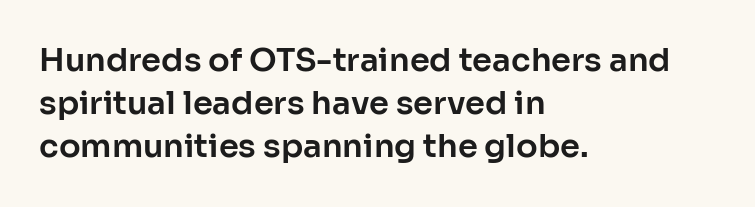
{"serif": "no", "italic": "no", "width": "normal", "stroke_contrast": "low", "x_height": "medium", "monospaced": "no", "underline": "no", "align": "left", "line_spacing": "normal", "line_spacing_ratio": 1.35, "letter_spacing": "normal", "letter_spacing_em": 0.0, "glyph_px": 32}
